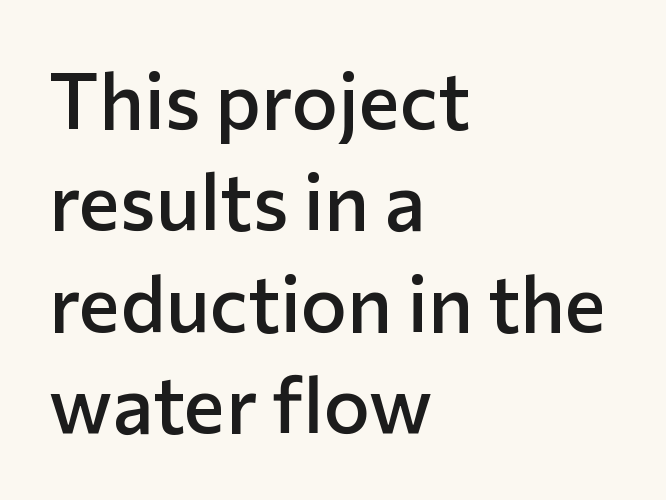
{"serif": "no", "italic": "no", "bold": "semi", "weight": "semibold", "width": "normal", "stroke_contrast": "low", "x_height": "medium", "monospaced": "no", "underline": "no", "align": "left", "line_spacing": "normal", "line_spacing_ratio": 1.3, "letter_spacing": "normal", "letter_spacing_em": 0.0, "glyph_px": 78}
